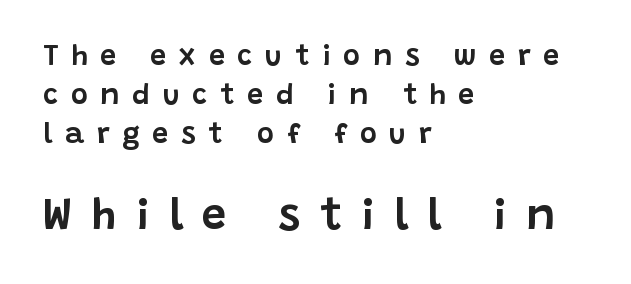
Q: Is the text italic (slanted)? A: No, it is upright.
Q: Is the typeface a serif or a sans-serif typeface? A: Sans-serif.
Q: Is the text underlined? A: No.
Q: How is the paragraph aligned? A: Left-aligned.
Q: Is the spacing between letters normal or unusually wide? A: Unusually wide.
Q: Is the spacing between lines tight, normal or loose? A: Normal.
Q: Which block of text is set in a larger size, the first (top) or the second (bottom)? A: The second (bottom) one.
Q: Width (condensed, normal, or wide)? A: Normal.
Q: Stroke contrast? A: Low.
Q: x-height? A: Large.
Q: Monospaced? A: No.
